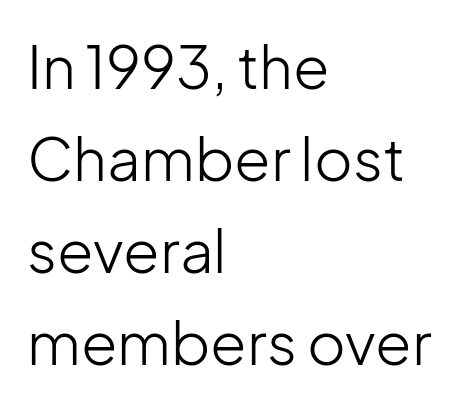
There is no visible air inserted between adjacent glyphs. The letters advance in unequal steps, a hallmark of proportional type. Is there much room between lines? A standard amount, neither cramped nor airy. Vertical strokes here are truly vertical. The zone under the glyphs is completely vacant.
